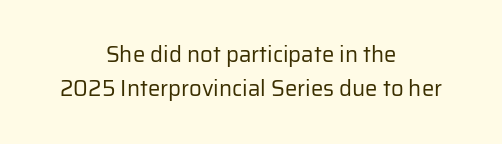
Q: Is the text bold? A: No.
Q: Is the text italic (slanted)? A: No, it is upright.
Q: Is the text underlined? A: No.
Q: How is the paragraph aligned? A: Centered.
Q: Is the spacing between letters normal or unusually wide? A: Normal.
Q: Is the spacing between lines tight, normal or loose? A: Normal.
